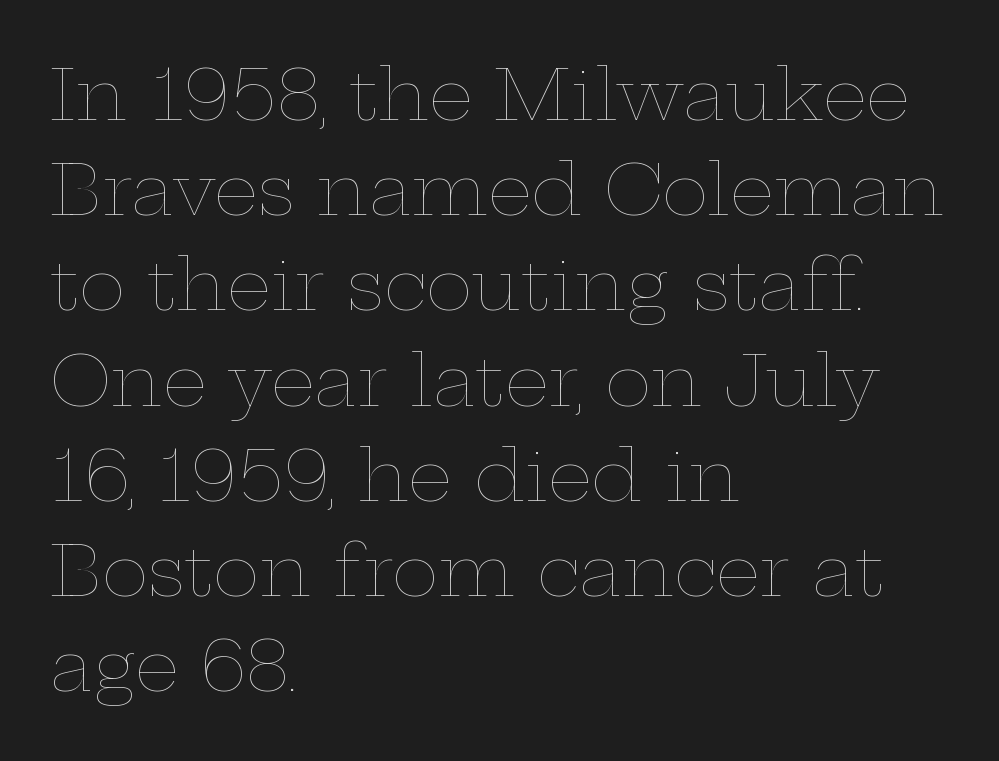
{"italic": "no", "bold": "no", "weight": "thin", "width": "wide", "stroke_contrast": "low", "x_height": "medium", "monospaced": "no", "underline": "no", "align": "left", "line_spacing": "normal", "line_spacing_ratio": 1.36, "letter_spacing": "normal", "letter_spacing_em": 0.0, "glyph_px": 70}
